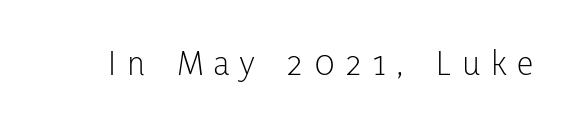
Q: Is the text bold? A: No.
Q: Is the text italic (slanted)? A: No, it is upright.
Q: Is the typeface a serif or a sans-serif typeface? A: Sans-serif.
Q: Is the text underlined? A: No.
Q: Is the spacing between letters normal or unusually wide? A: Unusually wide.
Q: Width (condensed, normal, or wide)? A: Condensed.
Q: Stroke contrast? A: Low.
Q: x-height? A: Medium.
Q: Monospaced? A: No.
